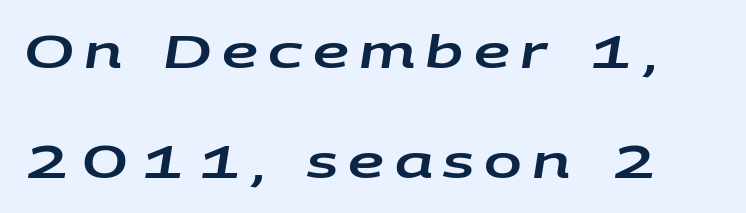
The image shows 45 px wide type, italic (leaning right); set loose line spacing (2.44x), unusually wide letter spacing (+0.23 em), not underlined; low stroke contrast and a large x-height.
